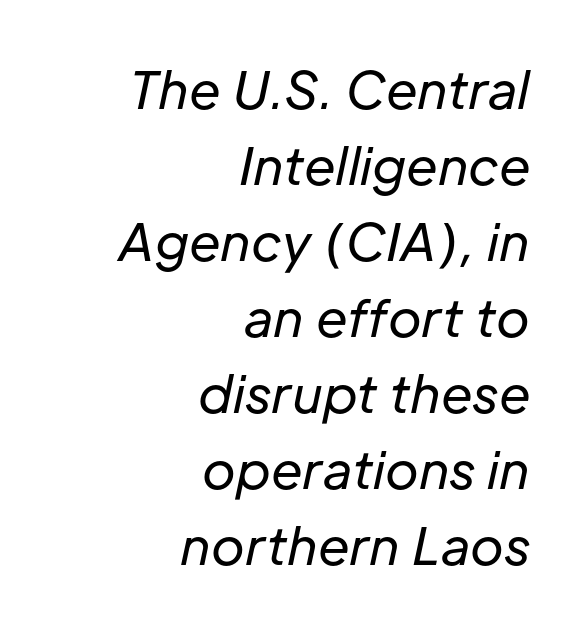
Q: Is the text bold? A: No.
Q: Is the text italic (slanted)? A: Yes, it leans right by about 12 degrees.
Q: Is the text underlined? A: No.
Q: How is the paragraph aligned? A: Right-aligned.
Q: Is the spacing between letters normal or unusually wide? A: Normal.
Q: Is the spacing between lines tight, normal or loose? A: Normal.
Q: Width (condensed, normal, or wide)? A: Normal.
Q: Stroke contrast? A: Low.
Q: x-height? A: Medium.
Q: Monospaced? A: No.
